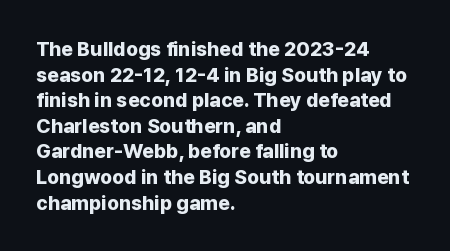
{"italic": "no", "bold": "yes", "underline": "no", "align": "left", "line_spacing": "normal", "line_spacing_ratio": 1.28, "letter_spacing": "normal", "letter_spacing_em": 0.0, "glyph_px": 20}
